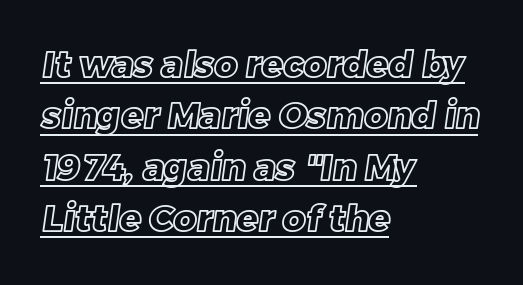
Q: Is the text underlined? A: Yes.
Q: How is the paragraph aligned? A: Left-aligned.
Q: Is the spacing between letters normal or unusually wide? A: Normal.
Q: Is the spacing between lines tight, normal or loose? A: Normal.
Q: Width (condensed, normal, or wide)? A: Normal.
Q: x-height? A: Large.
Q: Monospaced? A: No.
